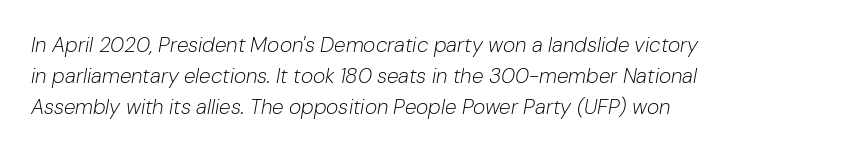
Q: Is the text bold? A: No.
Q: Is the text italic (slanted)? A: Yes, it leans right by about 10 degrees.
Q: Is the text underlined? A: No.
Q: How is the paragraph aligned? A: Left-aligned.
Q: Is the spacing between letters normal or unusually wide? A: Normal.
Q: Is the spacing between lines tight, normal or loose? A: Normal.
